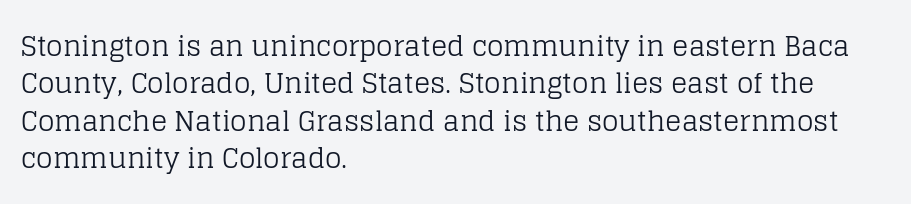
Q: Is the text bold? A: No.
Q: Is the text italic (slanted)? A: No, it is upright.
Q: Is the text underlined? A: No.
Q: How is the paragraph aligned? A: Left-aligned.
Q: Is the spacing between letters normal or unusually wide? A: Normal.
Q: Is the spacing between lines tight, normal or loose? A: Normal.
